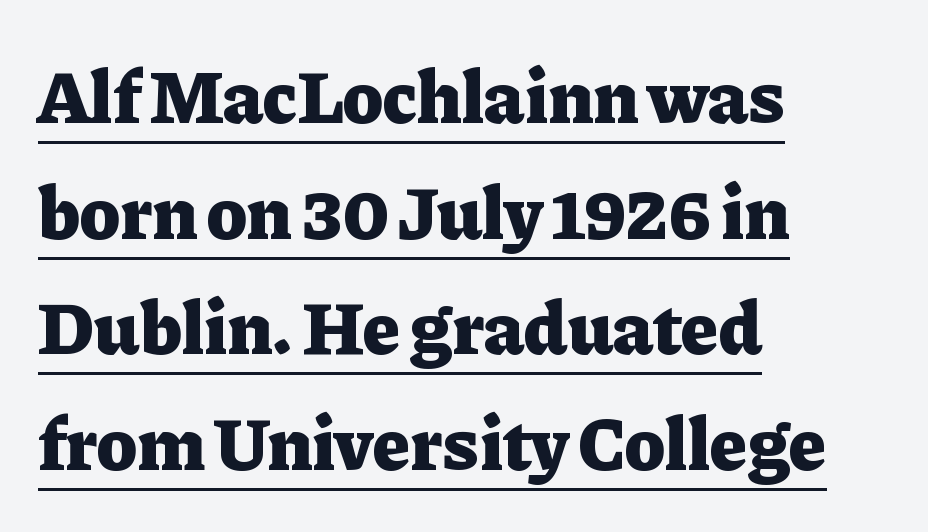
Q: Is the text bold? A: Yes.
Q: Is the text italic (slanted)? A: No, it is upright.
Q: Is the typeface a serif or a sans-serif typeface? A: Serif.
Q: Is the text underlined? A: Yes.
Q: How is the paragraph aligned? A: Left-aligned.
Q: Is the spacing between letters normal or unusually wide? A: Normal.
Q: Is the spacing between lines tight, normal or loose? A: Normal.
Q: Width (condensed, normal, or wide)? A: Normal.
Q: Stroke contrast? A: Low.
Q: x-height? A: Medium.
Q: Monospaced? A: No.
